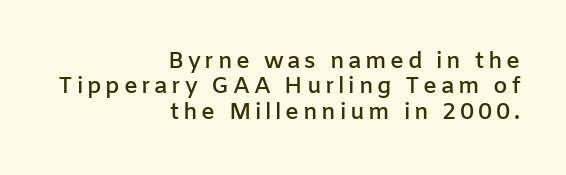
{"italic": "no", "bold": "semi", "underline": "no", "align": "right", "line_spacing": "tight", "line_spacing_ratio": 1.1, "glyph_px": 23}
